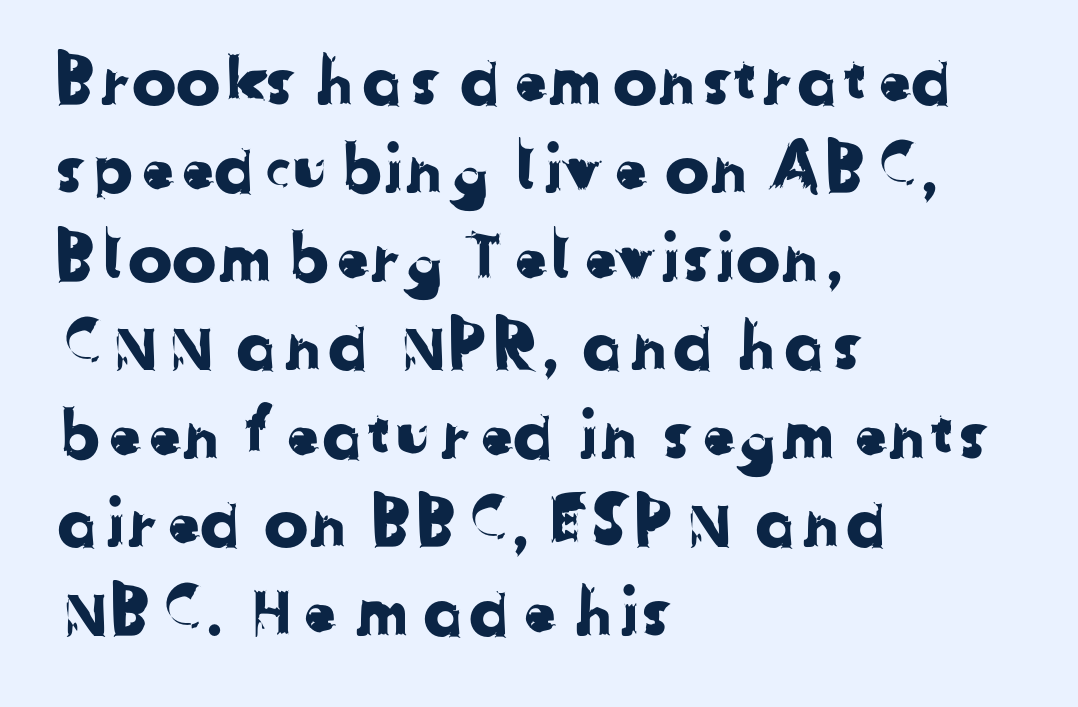
The image shows 67 px sans-serif type; set left-aligned, normal line spacing (1.32x), normal letter spacing, not underlined; low stroke contrast and a medium x-height.
